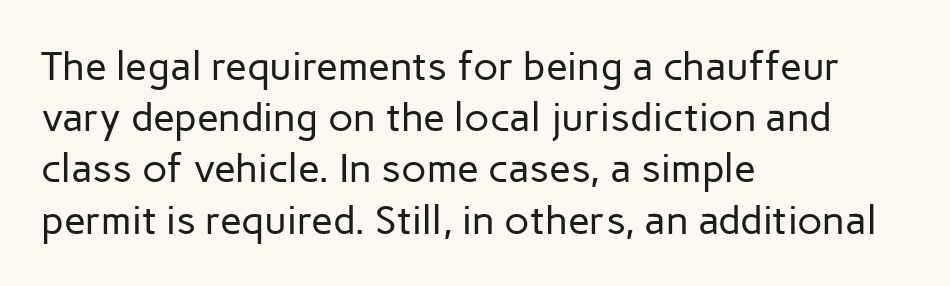
{"serif": "no", "italic": "no", "bold": "no", "weight": "regular", "width": "normal", "stroke_contrast": "low", "x_height": "medium", "monospaced": "no", "underline": "no", "align": "left", "line_spacing": "normal", "line_spacing_ratio": 1.28, "letter_spacing": "normal", "letter_spacing_em": 0.0, "glyph_px": 40}
